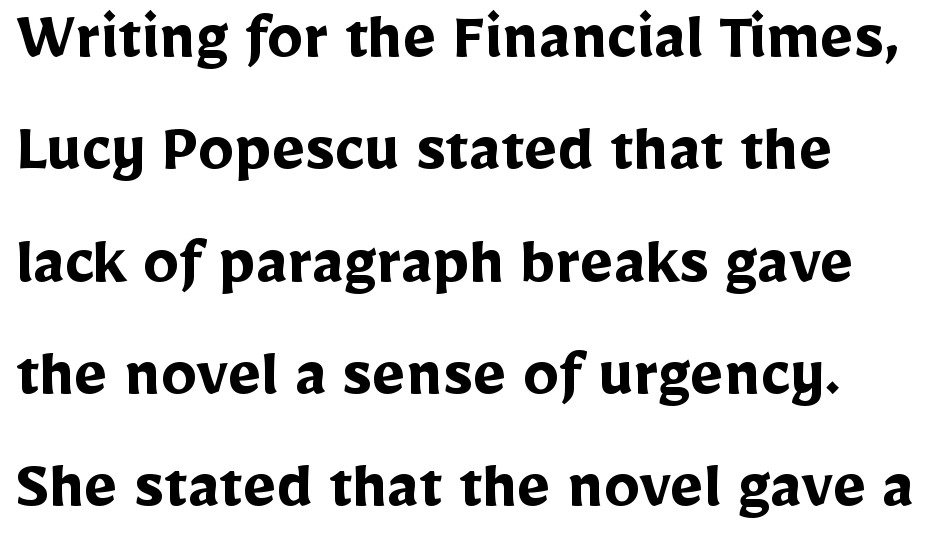
Visually the block forms a straight wall on the left and a jagged coastline on the right. Tracking value appears to be zero — textbook default spacing. Evenly set lines give the paragraph a standard silhouette. Typographically, this falls in the sans-serif category.
